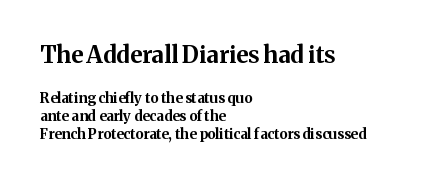
The image shows 23 px bold type, upright; set left-aligned, normal line spacing (1.31x), normal letter spacing, not underlined; the first (top) block is 1.64x larger.
